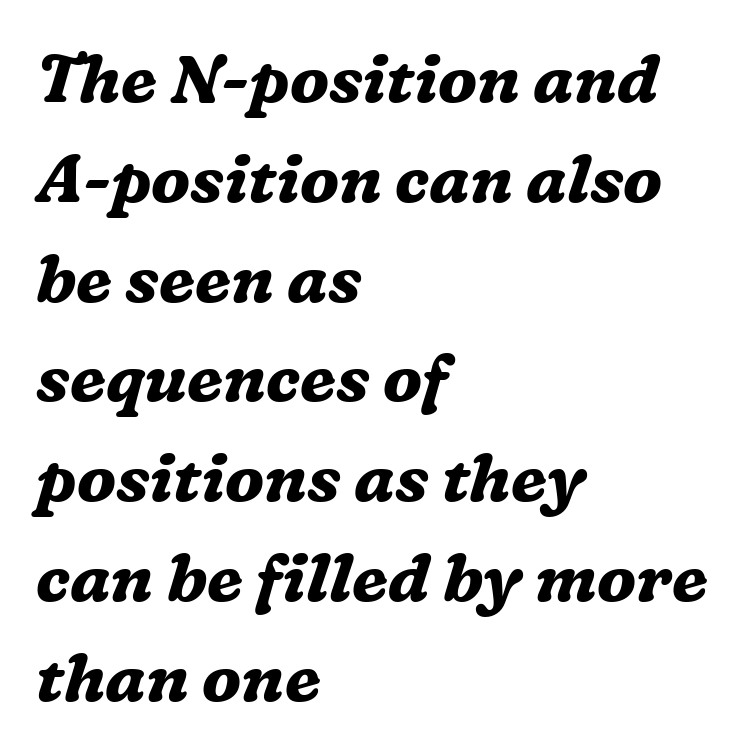
The image shows 67 px bold serif type, italic (leaning right); set left-aligned, normal line spacing (1.49x), normal letter spacing, not underlined; medium stroke contrast and a medium x-height.
